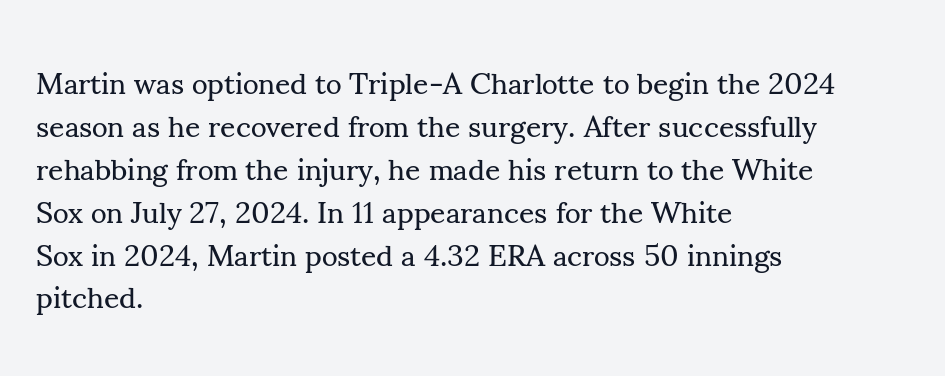
{"serif": "yes", "italic": "no", "bold": "no", "weight": "regular", "width": "normal", "stroke_contrast": "medium", "x_height": "small", "monospaced": "no", "underline": "no", "align": "left", "line_spacing": "normal", "line_spacing_ratio": 1.43, "letter_spacing": "normal", "letter_spacing_em": 0.0, "glyph_px": 30}
